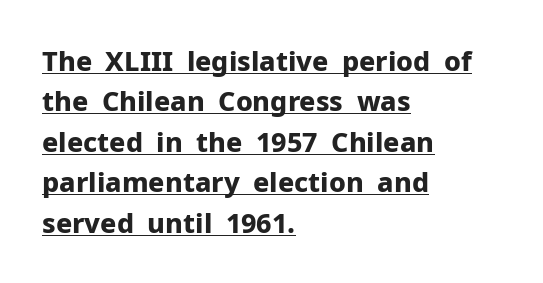
The image shows 27 px bold type, upright; set left-aligned, normal line spacing (1.5x), normal letter spacing, underlined.
